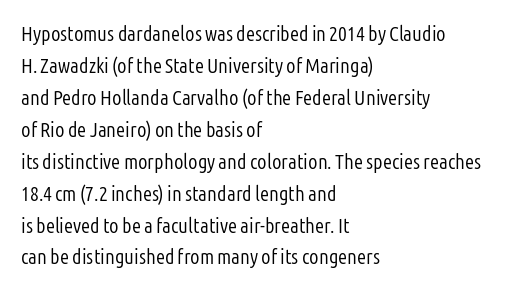
Vertical strokes here are truly vertical. The paragraph has a hard left edge and a soft right edge. The rendering uses a moderate line-height, typical for paragraphs. The cut favours lightness, reaching ordinary text weight at its darkest.
